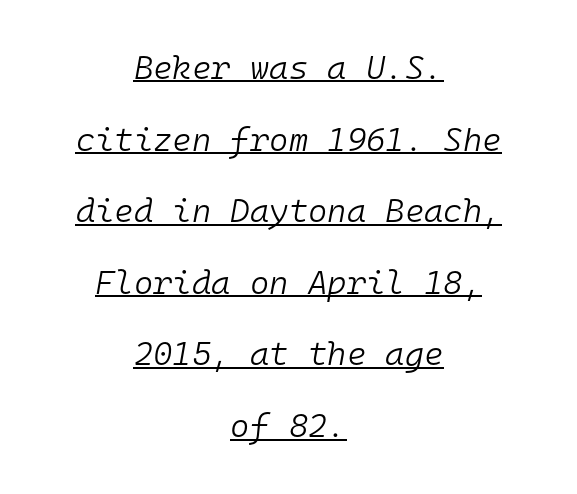
{"italic": "yes", "lean": "right", "slant_degrees": 10, "bold": "no", "weight": "light", "width": "normal", "stroke_contrast": "low", "x_height": "medium", "monospaced": "yes", "underline": "yes", "align": "center", "line_spacing": "loose", "line_spacing_ratio": 2.17, "letter_spacing": "normal", "letter_spacing_em": 0.0, "glyph_px": 33}
